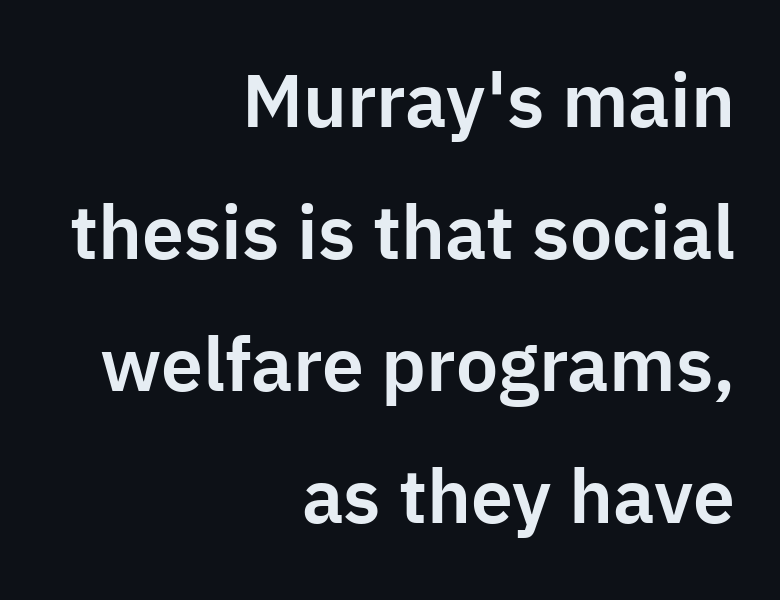
{"serif": "no", "italic": "no", "width": "normal", "stroke_contrast": "low", "x_height": "medium", "monospaced": "no", "underline": "no", "align": "right", "line_spacing_ratio": 1.76, "letter_spacing": "normal", "letter_spacing_em": 0.0, "glyph_px": 75}
